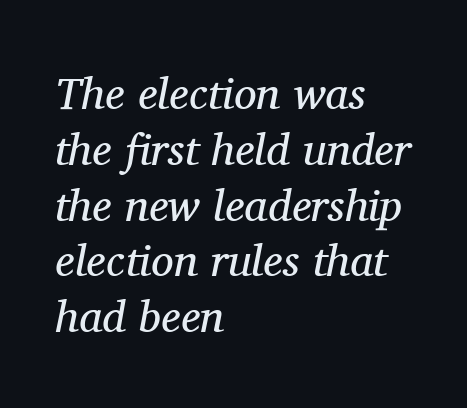
The image shows 45 px regular-weight serif type, italic (leaning right); set left-aligned, line spacing 1.24x, normal letter spacing, not underlined; medium stroke contrast and a medium x-height.
